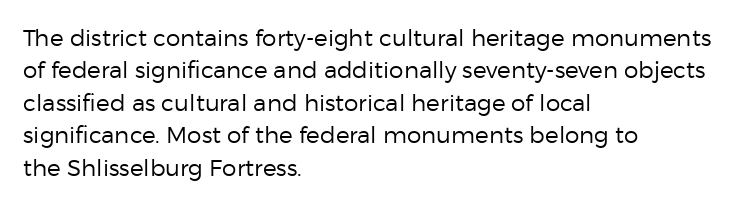
The image shows 23 px text type, upright; set left-aligned, normal line spacing (1.41x), normal letter spacing, not underlined.
